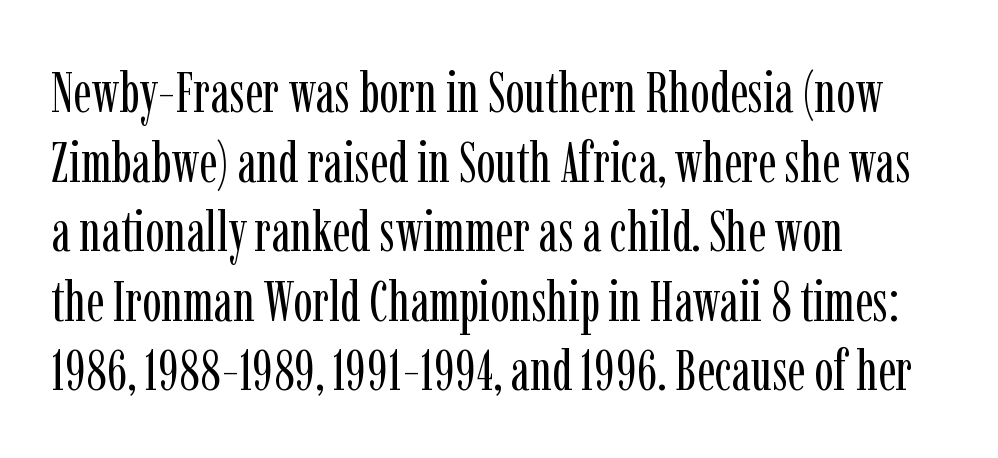
{"serif": "yes", "italic": "no", "bold": "no", "weight": "regular", "width": "condensed", "stroke_contrast": "low", "x_height": "medium", "monospaced": "no", "underline": "no", "align": "left", "line_spacing_ratio": 1.22, "letter_spacing": "normal", "letter_spacing_em": 0.0, "glyph_px": 57}
